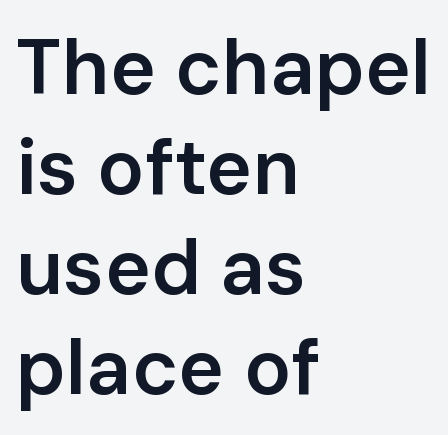
Nothing sits at the stroke ends, so this counts as sans-serif. This sample has the flowing, uneven cadence of proportional lettering. Does extra space separate the letters? No, they use regular spacing. This rendering uses left alignment, leaving the right contour irregular. Strokes here are thickened, but only to semibold level. Unmarked baselines from the first word to the last.
